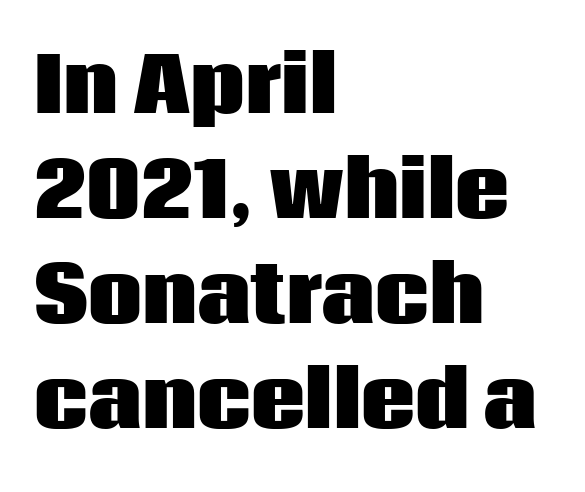
Q: Is the text bold? A: Yes.
Q: Is the text italic (slanted)? A: No, it is upright.
Q: Is the typeface a serif or a sans-serif typeface? A: Sans-serif.
Q: Is the text underlined? A: No.
Q: How is the paragraph aligned? A: Left-aligned.
Q: Is the spacing between letters normal or unusually wide? A: Normal.
Q: Is the spacing between lines tight, normal or loose? A: Normal.
Q: Width (condensed, normal, or wide)? A: Normal.
Q: Stroke contrast? A: Low.
Q: x-height? A: Large.
Q: Monospaced? A: No.
